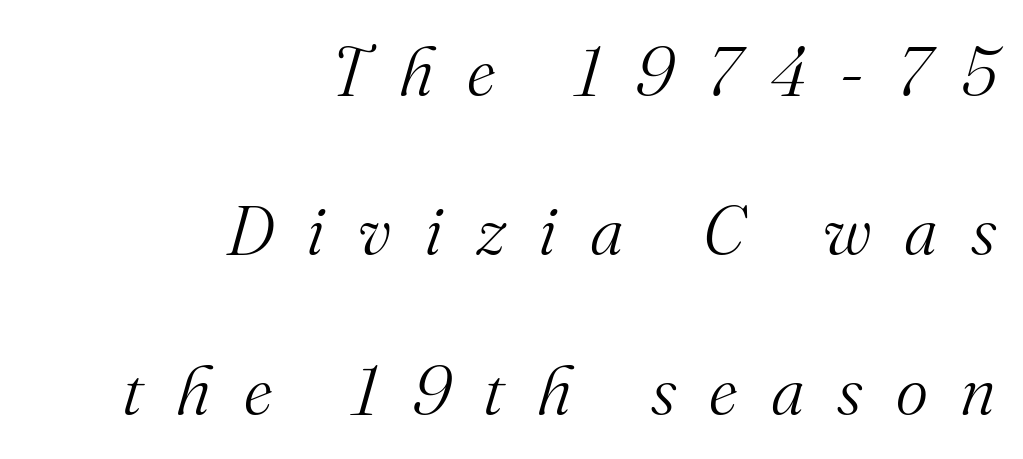
Q: Is the text bold? A: No.
Q: Is the text italic (slanted)? A: Yes, it leans right by about 16 degrees.
Q: Is the typeface a serif or a sans-serif typeface? A: Serif.
Q: Is the text underlined? A: No.
Q: How is the paragraph aligned? A: Right-aligned.
Q: Is the spacing between letters normal or unusually wide? A: Unusually wide.
Q: Is the spacing between lines tight, normal or loose? A: Loose.
Q: Width (condensed, normal, or wide)? A: Normal.
Q: Stroke contrast? A: Medium.
Q: x-height? A: Small.
Q: Monospaced? A: No.
